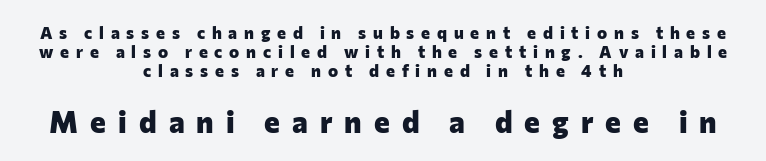
Q: Is the text bold? A: Yes.
Q: Is the text italic (slanted)? A: No, it is upright.
Q: Is the typeface a serif or a sans-serif typeface? A: Sans-serif.
Q: Is the text underlined? A: No.
Q: How is the paragraph aligned? A: Centered.
Q: Is the spacing between letters normal or unusually wide? A: Unusually wide.
Q: Is the spacing between lines tight, normal or loose? A: Tight.
Q: Which block of text is set in a larger size, the first (top) or the second (bottom)? A: The second (bottom) one.
Q: Width (condensed, normal, or wide)? A: Normal.
Q: Stroke contrast? A: Low.
Q: x-height? A: Medium.
Q: Monospaced? A: No.
